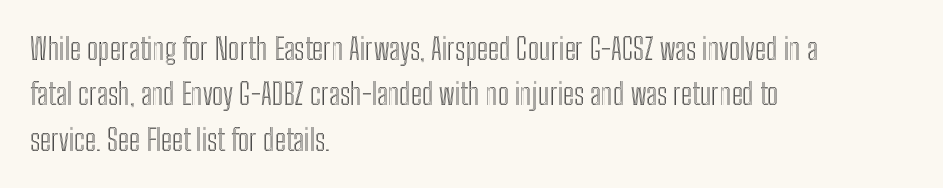
{"italic": "no", "width": "condensed", "x_height": "medium", "monospaced": "no", "underline": "no", "align": "left", "line_spacing": "normal", "line_spacing_ratio": 1.51, "letter_spacing": "normal", "letter_spacing_em": 0.0, "glyph_px": 30}
